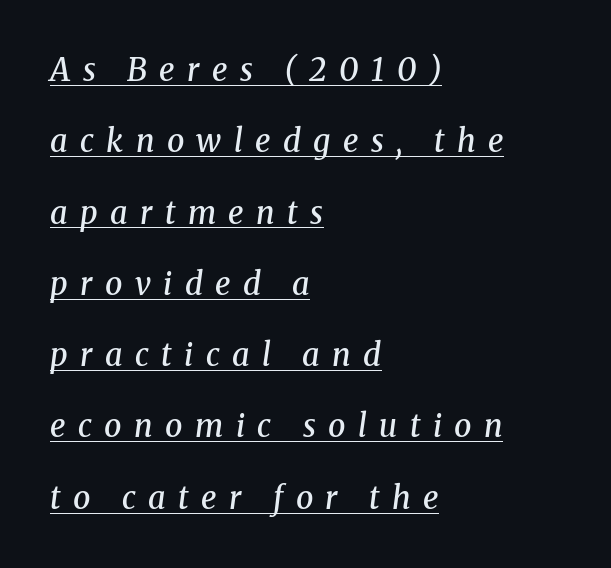
Q: Is the text bold? A: Semi-bold.
Q: Is the text italic (slanted)? A: Yes, it leans right by about 8 degrees.
Q: Is the typeface a serif or a sans-serif typeface? A: Serif.
Q: Is the text underlined? A: Yes.
Q: How is the paragraph aligned? A: Left-aligned.
Q: Is the spacing between letters normal or unusually wide? A: Unusually wide.
Q: Is the spacing between lines tight, normal or loose? A: Loose.
Q: Width (condensed, normal, or wide)? A: Normal.
Q: Stroke contrast? A: Medium.
Q: x-height? A: Medium.
Q: Monospaced? A: No.
